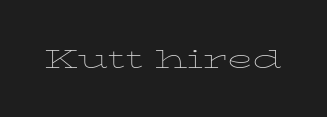
{"italic": "no", "bold": "no", "underline": "no", "letter_spacing": "normal", "letter_spacing_em": 0.0, "glyph_px": 26}
